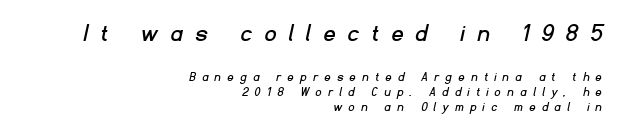
Check under the words: just untouched page. Larger block? The one above; the one below is distinctly smaller. Regarding leading, the lines here are crowded together. Casual observation: everything's shoved over to the right. The passage shown has open, widely tracked lettering throughout.
